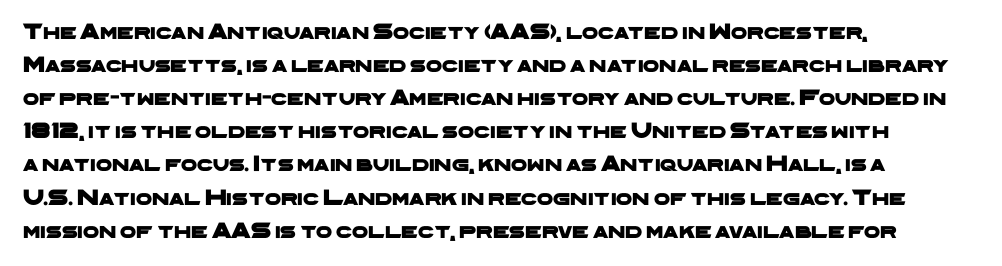
{"underline": "no", "align": "left", "line_spacing": "normal", "line_spacing_ratio": 1.44, "letter_spacing": "normal", "letter_spacing_em": 0.0, "glyph_px": 23}
